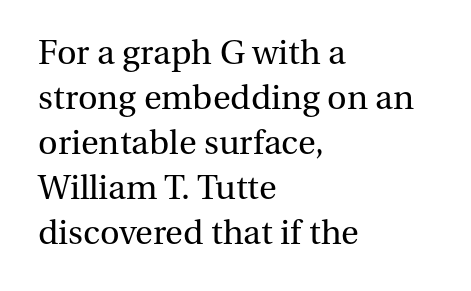
The image shows 34 px regular-weight serif type, upright; set left-aligned, normal line spacing (1.32x), normal letter spacing, not underlined; medium stroke contrast and a medium x-height.
